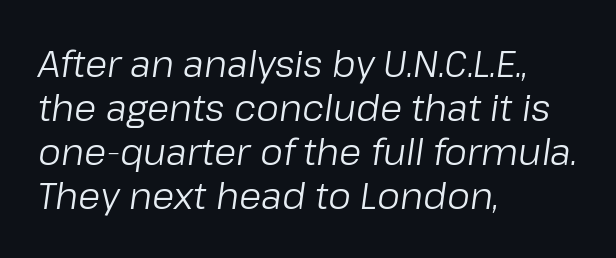
Q: Is the text bold? A: No.
Q: Is the text italic (slanted)? A: Yes, it leans right by about 8 degrees.
Q: Is the text underlined? A: No.
Q: How is the paragraph aligned? A: Left-aligned.
Q: Is the spacing between letters normal or unusually wide? A: Normal.
Q: Width (condensed, normal, or wide)? A: Normal.
Q: Stroke contrast? A: Low.
Q: x-height? A: Medium.
Q: Monospaced? A: No.
